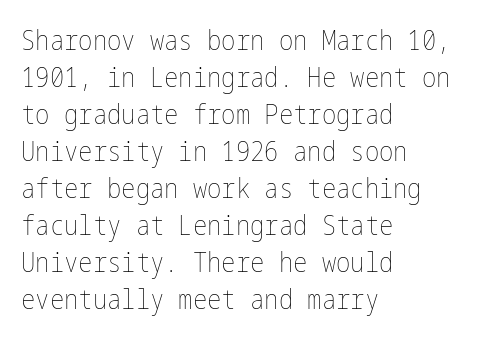
Reading down the block, your eye returns to a fixed left position each line. Tall strokes in this sample are plumb rather than angled. The rendering uses a moderate line-height, typical for paragraphs. This is not heavy type; no bold has been used. Any mark beneath the type? The region is blank. Each word holds together tightly as a unit, with standard inter-letter gaps.
